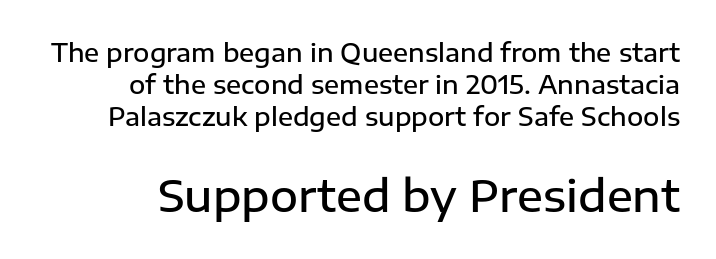
The image shows 43 px semibold sans-serif type, upright; set normal line spacing (1.29x), normal letter spacing, not underlined; the second (bottom) block is 1.72x larger; low stroke contrast and a medium x-height.
